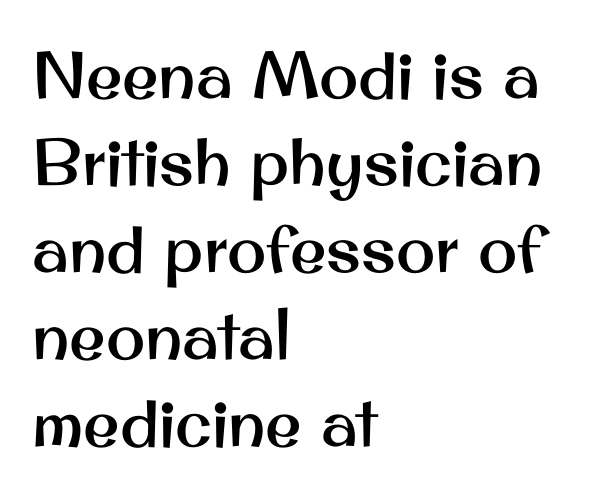
Leading: standard. The rendering uses natural spacing where letterforms have individual widths. Line starts are locked; line ends wander. Are there feet on the stems? There aren't — it's a sans.
